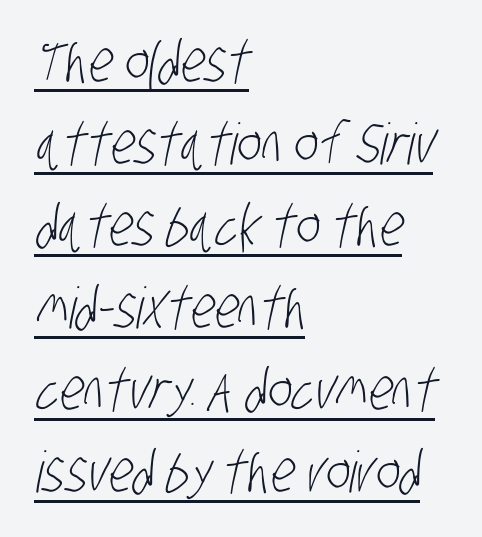
Q: Is the text bold? A: No.
Q: Is the typeface a serif or a sans-serif typeface? A: Sans-serif.
Q: Is the text underlined? A: Yes.
Q: How is the paragraph aligned? A: Left-aligned.
Q: Is the spacing between letters normal or unusually wide? A: Normal.
Q: Is the spacing between lines tight, normal or loose? A: Normal.
Q: Width (condensed, normal, or wide)? A: Condensed.
Q: Stroke contrast? A: Low.
Q: x-height? A: Large.
Q: Monospaced? A: No.
